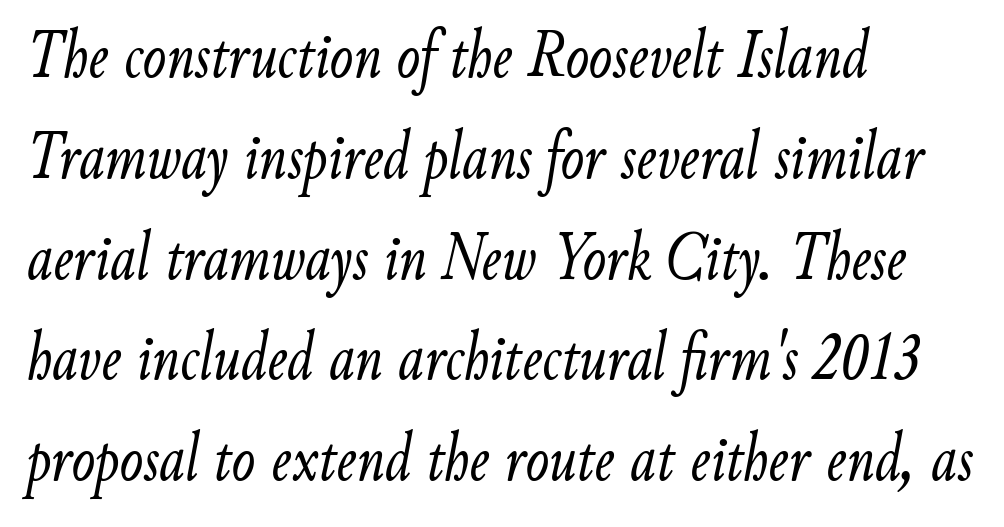
Q: Is the text bold? A: No.
Q: Is the text italic (slanted)? A: Yes, it leans right by about 9 degrees.
Q: Is the text underlined? A: No.
Q: How is the paragraph aligned? A: Left-aligned.
Q: Is the spacing between letters normal or unusually wide? A: Normal.
Q: Is the spacing between lines tight, normal or loose? A: Normal.
Q: Width (condensed, normal, or wide)? A: Condensed.
Q: Stroke contrast? A: Low.
Q: x-height? A: Small.
Q: Monospaced? A: No.
